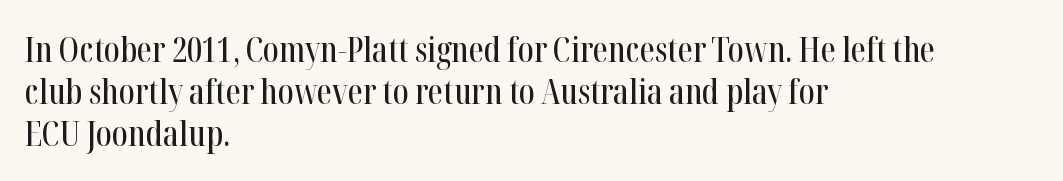
{"serif": "yes", "italic": "no", "width": "condensed", "stroke_contrast": "high", "x_height": "medium", "monospaced": "no", "underline": "no", "align": "left", "line_spacing_ratio": 1.23, "letter_spacing": "normal", "letter_spacing_em": 0.0, "glyph_px": 34}
